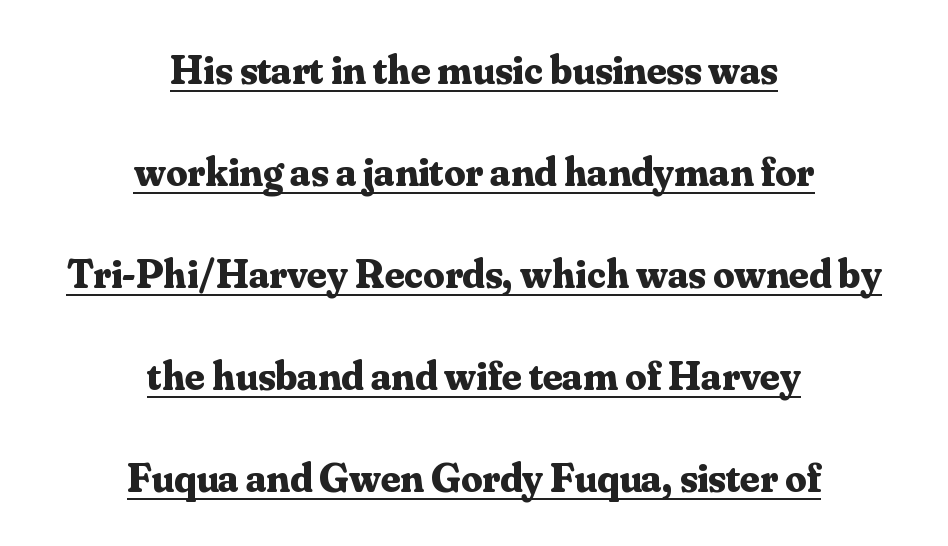
{"serif": "yes", "italic": "no", "bold": "yes", "weight": "bold", "width": "normal", "stroke_contrast": "medium", "x_height": "small", "monospaced": "no", "underline": "yes", "align": "center", "line_spacing": "loose", "line_spacing_ratio": 2.43, "letter_spacing": "normal", "letter_spacing_em": 0.0, "glyph_px": 42}
